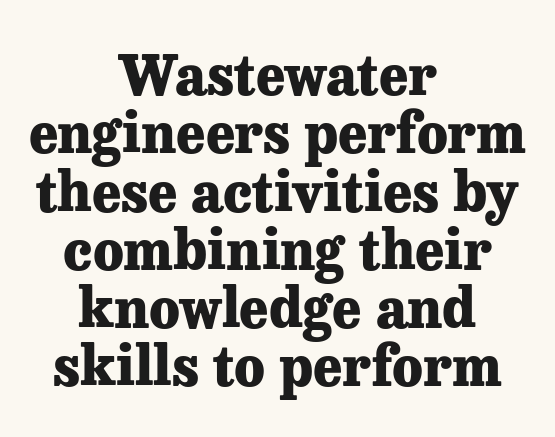
Q: Is the text bold? A: Yes.
Q: Is the text italic (slanted)? A: No, it is upright.
Q: Is the typeface a serif or a sans-serif typeface? A: Serif.
Q: Is the text underlined? A: No.
Q: How is the paragraph aligned? A: Centered.
Q: Is the spacing between letters normal or unusually wide? A: Normal.
Q: Is the spacing between lines tight, normal or loose? A: Tight.
Q: Width (condensed, normal, or wide)? A: Normal.
Q: Stroke contrast? A: Low.
Q: x-height? A: Medium.
Q: Monospaced? A: No.
